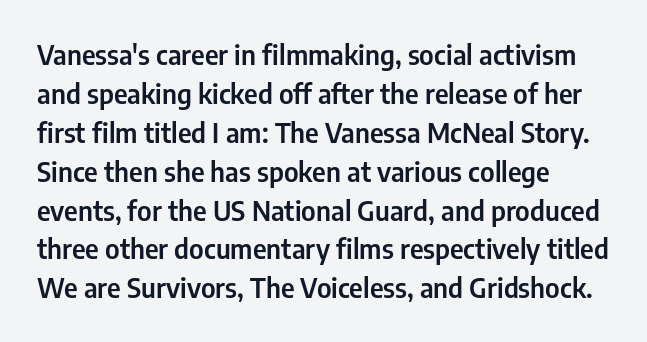
This block has exactly the height ordinary leading produces. The specimen reads as upright at a glance. Letters rest on an invisible, unmarked baseline. Compared with typical body copy, the letter spacing here is the same.
